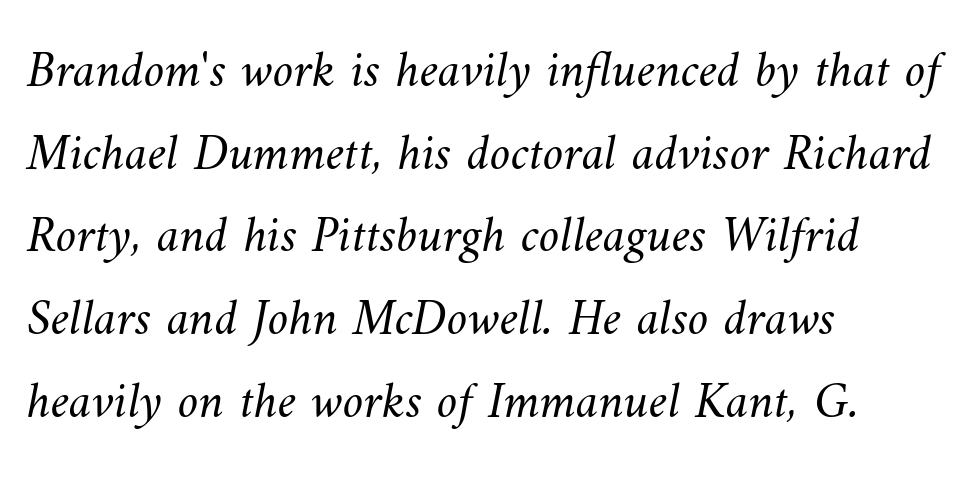
{"bold": "no", "weight": "light", "width": "normal", "stroke_contrast": "medium", "x_height": "small", "monospaced": "no", "underline": "no", "align": "left", "line_spacing": "normal", "line_spacing_ratio": 1.59, "letter_spacing": "normal", "letter_spacing_em": 0.0, "glyph_px": 52}
